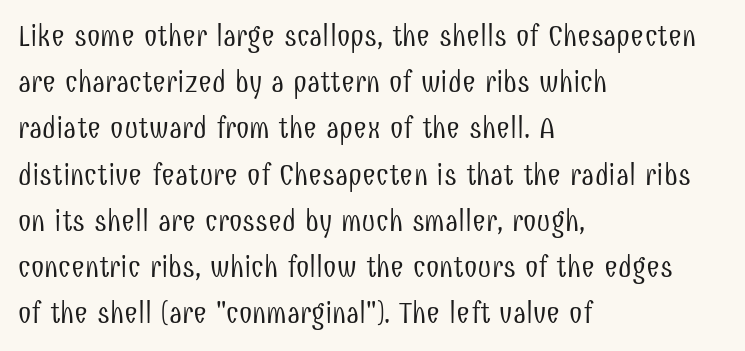
The image shows 30 px light, condensed sans-serif type, upright; set left-aligned, normal line spacing (1.54x), normal letter spacing, not underlined; low stroke contrast and a medium x-height.
